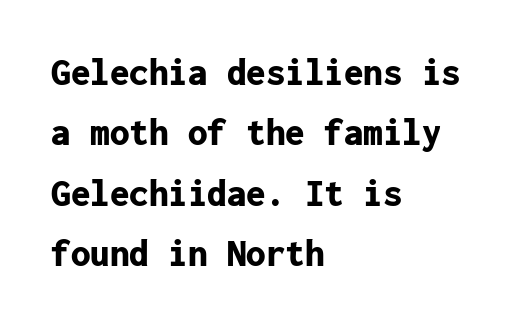
These lines keep a tight, regular rhythm from letter to letter. Is the type bold? Yes — the strokes are clearly thick and heavy. Alignment: flush left. Letterform terminals end flat and unadorned throughout the passage. Do the characters align in a grid? Yes, the font is monospaced. Evenly set lines give the paragraph a standard silhouette.
